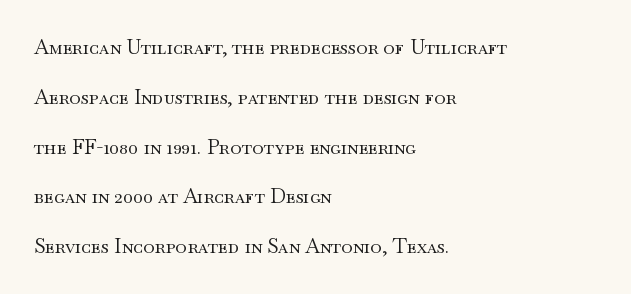
Rendered with straight, roman letterforms. Is the stroke heavy? The answer is a plain regular-or-lighter. Rows of type keep a wide berth in the vertical direction. Unmarked baselines from the first word to the last. These lines keep a tight, regular rhythm from letter to letter.
